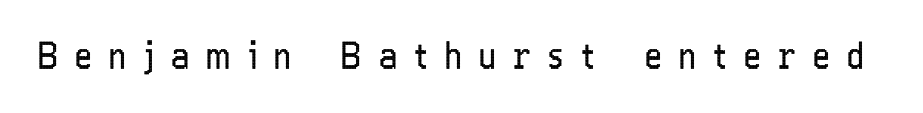
Q: Is the text bold? A: No.
Q: Is the text italic (slanted)? A: No, it is upright.
Q: Is the typeface a serif or a sans-serif typeface? A: Sans-serif.
Q: Is the text underlined? A: No.
Q: Is the spacing between letters normal or unusually wide? A: Unusually wide.
Q: Width (condensed, normal, or wide)? A: Condensed.
Q: Stroke contrast? A: Low.
Q: x-height? A: Medium.
Q: Monospaced? A: No.
